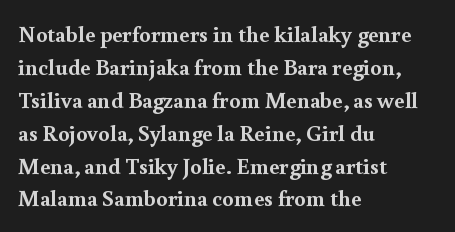
{"italic": "no", "bold": "yes", "underline": "no", "align": "left", "line_spacing": "normal", "line_spacing_ratio": 1.43, "letter_spacing": "normal", "letter_spacing_em": 0.0, "glyph_px": 23}
